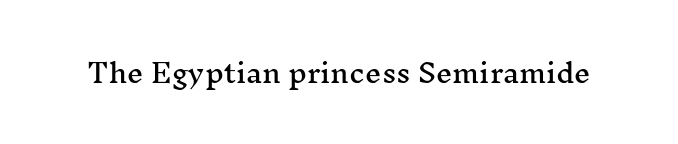
The image shows 26 px text type, upright; set normal letter spacing, not underlined.
